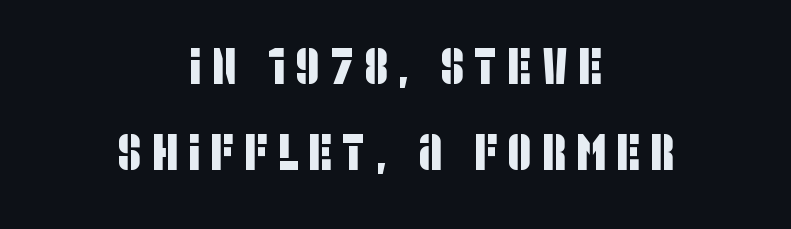
{"serif": "no", "width": "condensed", "stroke_contrast": "low", "x_height": "large", "monospaced": "no", "underline": "no", "align": "center", "line_spacing": "normal", "line_spacing_ratio": 1.69, "letter_spacing": "wide", "letter_spacing_em": 0.21, "glyph_px": 51}
